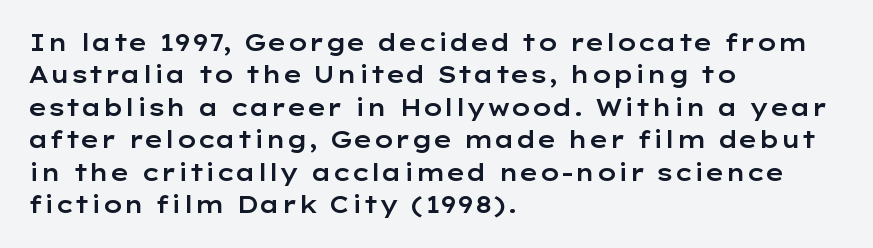
Rule under the text: the space is simply empty. Glyph-to-glyph distance matches everyday printed text. This block has exactly the height ordinary leading produces. Every character sits straight up, as roman type does. Teacher's note: observe the even left margin — that is flush-left alignment.
